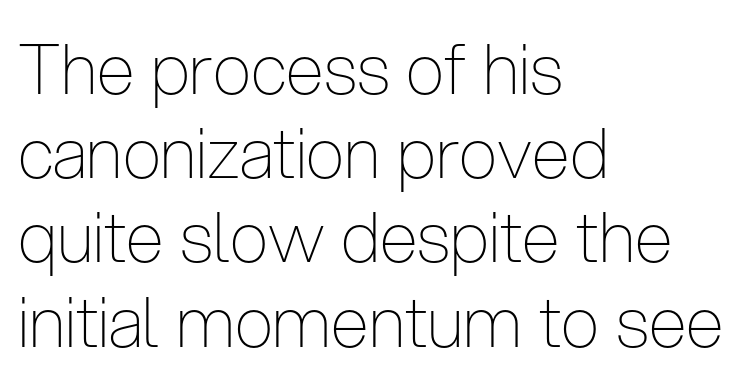
Q: Is the text bold? A: No.
Q: Is the text italic (slanted)? A: No, it is upright.
Q: Is the typeface a serif or a sans-serif typeface? A: Sans-serif.
Q: Is the text underlined? A: No.
Q: How is the paragraph aligned? A: Left-aligned.
Q: Is the spacing between letters normal or unusually wide? A: Normal.
Q: Width (condensed, normal, or wide)? A: Condensed.
Q: Stroke contrast? A: Low.
Q: x-height? A: Medium.
Q: Monospaced? A: No.
